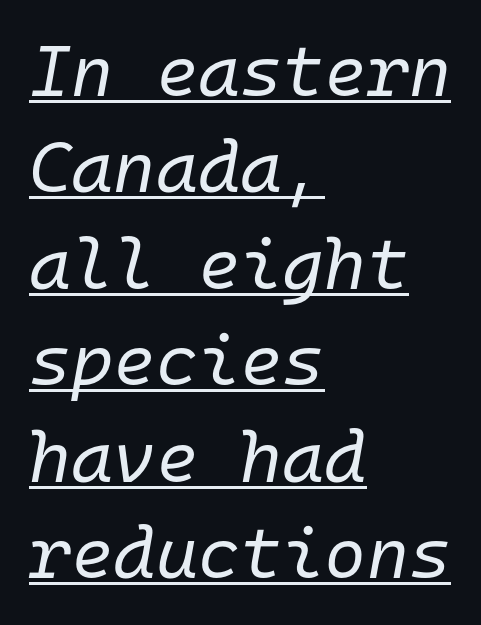
The image shows 72 px regular-weight type, italic (leaning right), monospaced; set left-aligned, normal line spacing (1.34x), normal letter spacing, underlined; low stroke contrast and a medium x-height.
